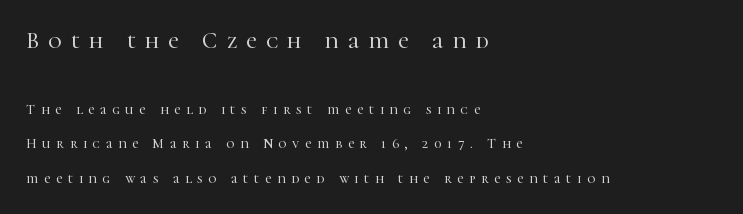
Each new line begins a long way beneath the previous one. Students, note that the glyphs here are deliberately spaced far apart. The paragraph shown leans on its left margin. Check the space under the baseline: it is left empty.
